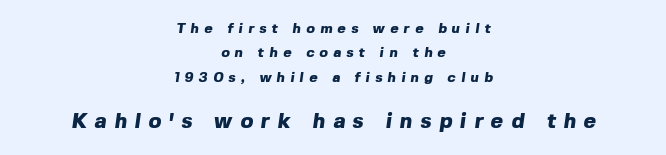
The words here are not underlined. Look at the tracking — it's clearly loosened, letters drifting apart. Horizontally, the lines are justified to the midpoint only. Weight: bold. Size contrast runs from small at the top to large at the bottom.
